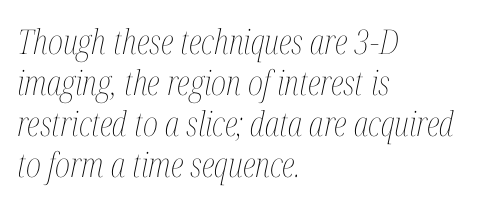
The image shows 34 px thin, condensed type, italic (leaning right); set left-aligned, line spacing 1.21x, normal letter spacing, not underlined; medium stroke contrast and a medium x-height.
